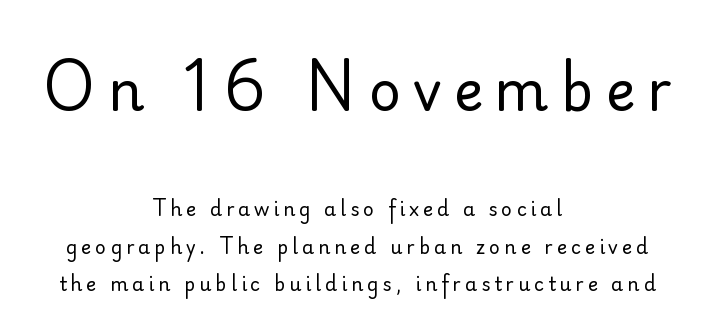
{"serif": "no", "italic": "no", "bold": "no", "weight": "regular", "width": "normal", "stroke_contrast": "low", "x_height": "small", "monospaced": "no", "underline": "no", "align": "center", "line_spacing": "loose", "line_spacing_ratio": 1.97, "letter_spacing": "wide", "letter_spacing_em": 0.21, "larger_block": "first", "size_ratio": 2.95, "glyph_px": 56}
